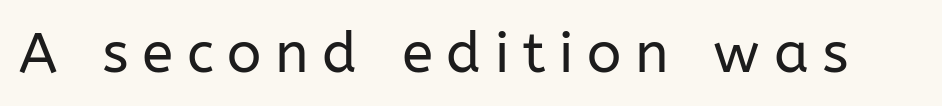
Q: Is the text bold? A: No.
Q: Is the text italic (slanted)? A: No, it is upright.
Q: Is the typeface a serif or a sans-serif typeface? A: Sans-serif.
Q: Is the text underlined? A: No.
Q: Is the spacing between letters normal or unusually wide? A: Unusually wide.
Q: Width (condensed, normal, or wide)? A: Normal.
Q: Stroke contrast? A: Low.
Q: x-height? A: Medium.
Q: Monospaced? A: No.
